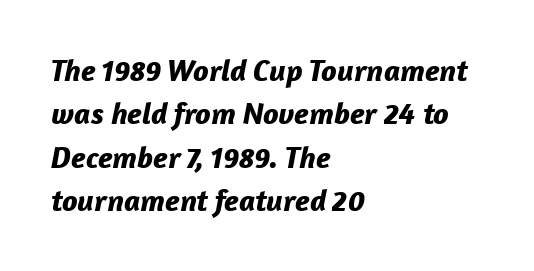
{"italic": "yes", "lean": "right", "slant_degrees": 12, "bold": "yes", "weight": "bold", "width": "normal", "stroke_contrast": "low", "x_height": "medium", "monospaced": "no", "underline": "no", "align": "left", "line_spacing": "normal", "line_spacing_ratio": 1.4, "letter_spacing": "normal", "letter_spacing_em": 0.0, "glyph_px": 31}
